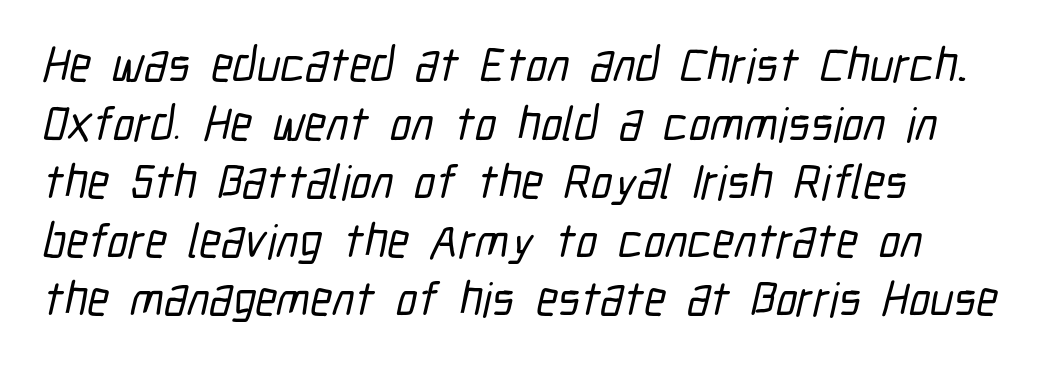
Look at the tracking — it's just the regular setting, nothing added. The passage shown is typed in a proportional face where columns would drift. The glyphs are unaccompanied by any horizontal stroke below them. This rendering employs a face without finishing strokes, i.e., a sans-serif.
